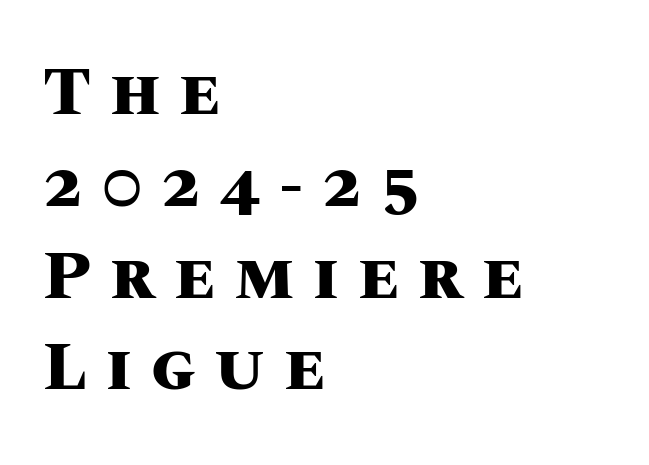
Q: Is the text bold? A: Yes.
Q: Is the text italic (slanted)? A: No, it is upright.
Q: Is the text underlined? A: No.
Q: How is the paragraph aligned? A: Left-aligned.
Q: Is the spacing between letters normal or unusually wide? A: Unusually wide.
Q: Is the spacing between lines tight, normal or loose? A: Normal.
Q: Width (condensed, normal, or wide)? A: Normal.
Q: Stroke contrast? A: Medium.
Q: x-height? A: Large.
Q: Monospaced? A: No.
